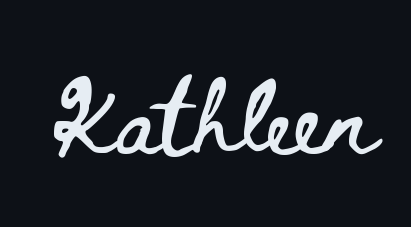
{"width": "wide", "stroke_contrast": "low", "x_height": "small", "monospaced": "no", "underline": "no", "letter_spacing": "normal", "letter_spacing_em": 0.0, "glyph_px": 73}
